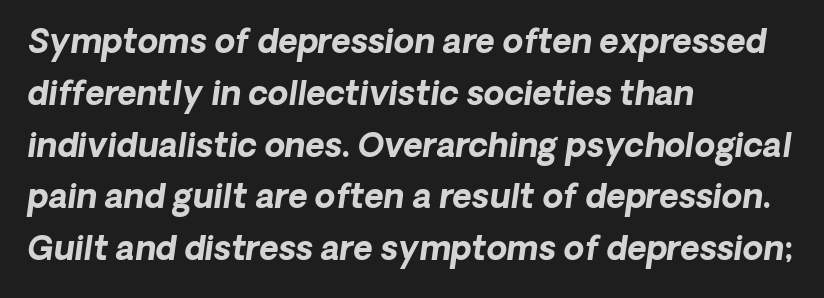
The image shows 33 px bold type, italic (leaning right); set left-aligned, normal line spacing (1.57x), normal letter spacing, not underlined; low stroke contrast and a medium x-height.
